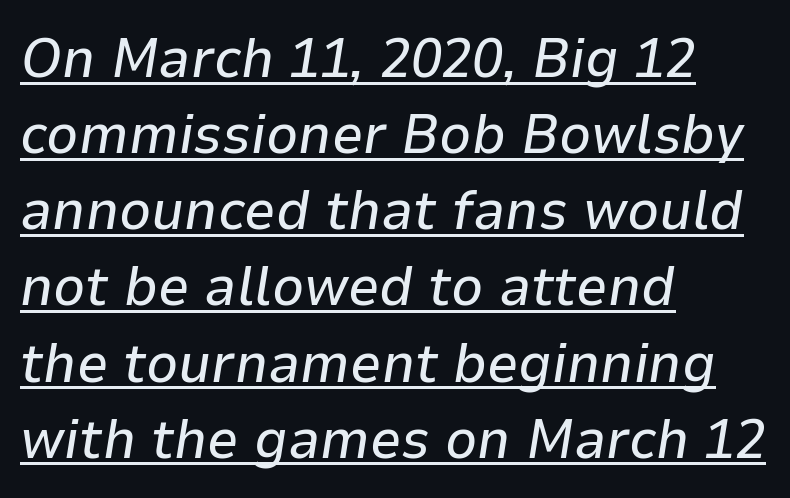
Q: Is the text italic (slanted)? A: Yes, it leans right by about 9 degrees.
Q: Is the text underlined? A: Yes.
Q: How is the paragraph aligned? A: Left-aligned.
Q: Is the spacing between letters normal or unusually wide? A: Normal.
Q: Is the spacing between lines tight, normal or loose? A: Normal.
Q: Width (condensed, normal, or wide)? A: Normal.
Q: Stroke contrast? A: Low.
Q: x-height? A: Medium.
Q: Monospaced? A: No.
